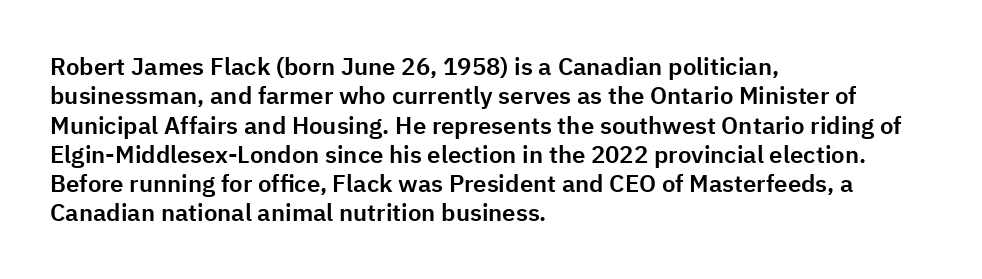
Q: Is the text italic (slanted)? A: No, it is upright.
Q: Is the text underlined? A: No.
Q: How is the paragraph aligned? A: Left-aligned.
Q: Is the spacing between letters normal or unusually wide? A: Normal.
